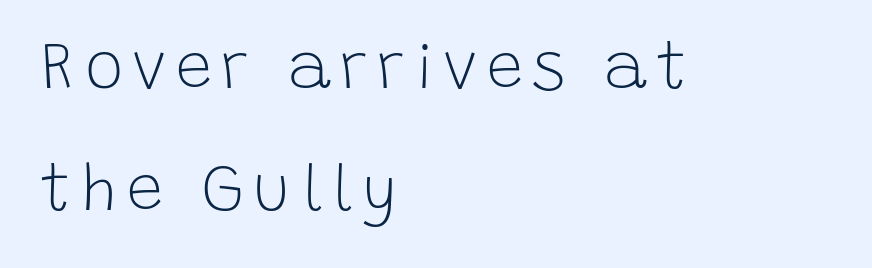
Type without underlining. Note the varied advance widths — an 'i' is clearly narrower than an 'm'. No italicization has been applied; the sample stays upright. A typesetter would label this face a sans. Each stroke keeps to a modest, everyday thickness or less. The rendering anchors every line to the left-hand side.
